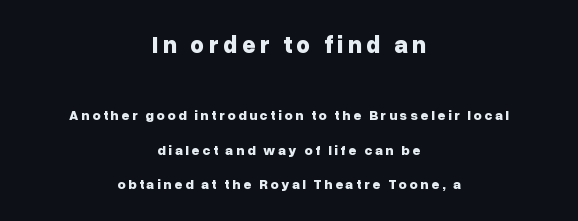
{"italic": "no", "bold": "yes", "underline": "no", "align": "center", "line_spacing": "loose", "line_spacing_ratio": 2.46, "larger_block": "first", "size_ratio": 1.71, "glyph_px": 24}
